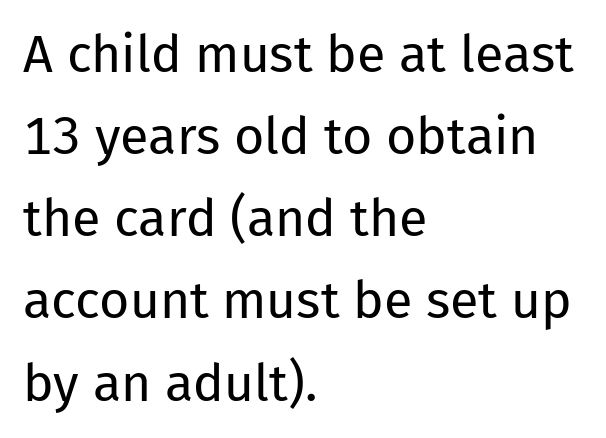
Q: Is the text bold? A: No.
Q: Is the text italic (slanted)? A: No, it is upright.
Q: Is the typeface a serif or a sans-serif typeface? A: Sans-serif.
Q: Is the text underlined? A: No.
Q: How is the paragraph aligned? A: Left-aligned.
Q: Is the spacing between letters normal or unusually wide? A: Normal.
Q: Is the spacing between lines tight, normal or loose? A: Normal.
Q: Width (condensed, normal, or wide)? A: Normal.
Q: Stroke contrast? A: Low.
Q: x-height? A: Medium.
Q: Monospaced? A: No.
